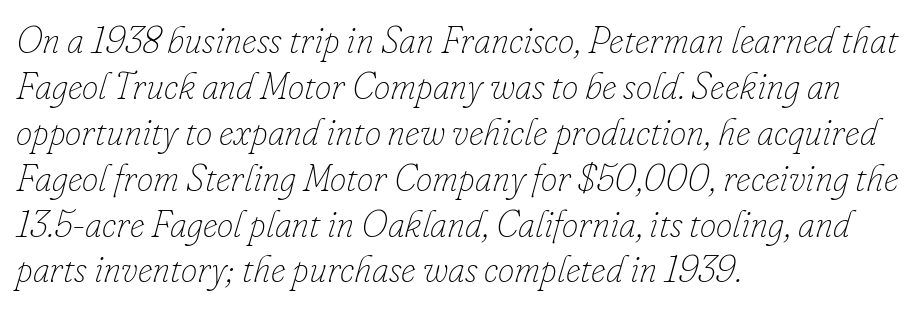
{"italic": "yes", "lean": "right", "slant_degrees": 16, "bold": "no", "weight": "thin", "width": "normal", "stroke_contrast": "low", "x_height": "small", "monospaced": "no", "underline": "no", "align": "left", "line_spacing_ratio": 1.24, "letter_spacing": "normal", "letter_spacing_em": 0.0, "glyph_px": 37}
